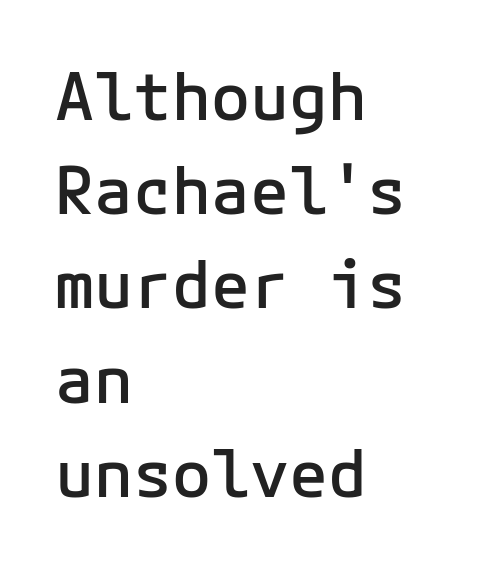
These words are printed semibold, heavier than regular yet not bold. The letters sit at their default tracking, neither squeezed nor spread. Upright lettering throughout. A bare baseline throughout the passage.
